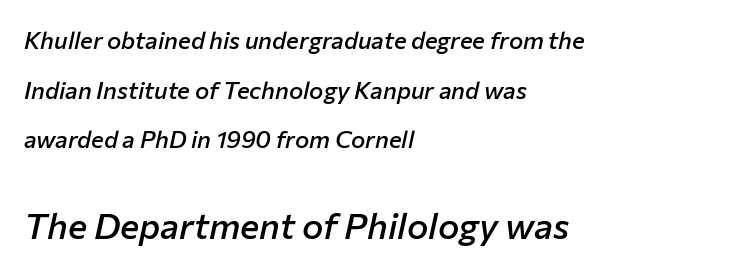
{"italic": "yes", "lean": "right", "slant_degrees": 12, "bold": "semi", "weight": "semibold", "width": "normal", "stroke_contrast": "low", "x_height": "medium", "monospaced": "no", "underline": "no", "align": "left", "line_spacing": "loose", "line_spacing_ratio": 2.07, "letter_spacing": "normal", "letter_spacing_em": 0.0, "larger_block": "second", "size_ratio": 1.5, "glyph_px": 36}
